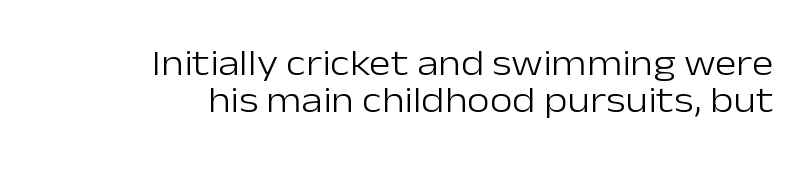
{"serif": "no", "italic": "no", "bold": "no", "weight": "light", "width": "normal", "stroke_contrast": "low", "x_height": "medium", "monospaced": "no", "underline": "no", "align": "right", "line_spacing": "tight", "line_spacing_ratio": 0.99, "letter_spacing": "normal", "letter_spacing_em": 0.0, "glyph_px": 37}
